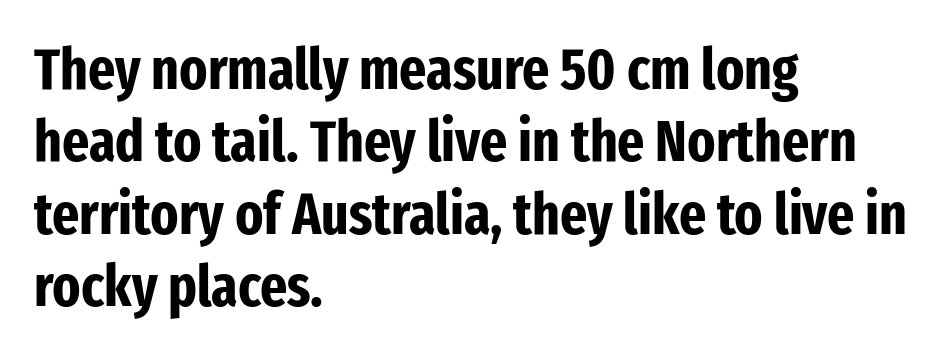
{"serif": "no", "italic": "no", "bold": "yes", "weight": "bold", "width": "condensed", "stroke_contrast": "low", "x_height": "medium", "monospaced": "no", "underline": "no", "align": "left", "line_spacing": "normal", "line_spacing_ratio": 1.25, "letter_spacing": "normal", "letter_spacing_em": 0.0, "glyph_px": 58}
